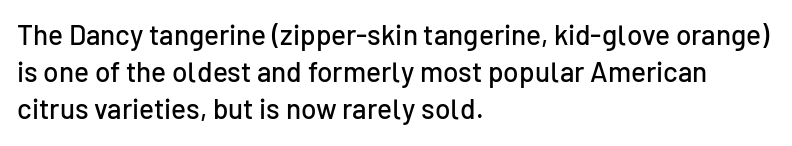
The image shows 28 px sans-serif type, upright; set left-aligned, normal line spacing (1.33x), normal letter spacing, not underlined; low stroke contrast and a medium x-height.
